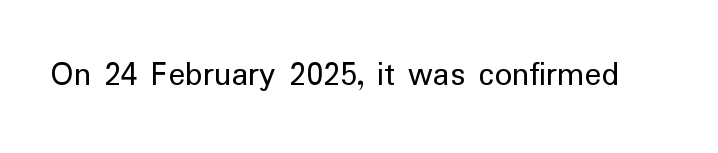
Q: Is the text bold? A: No.
Q: Is the text italic (slanted)? A: No, it is upright.
Q: Is the typeface a serif or a sans-serif typeface? A: Sans-serif.
Q: Is the text underlined? A: No.
Q: Is the spacing between letters normal or unusually wide? A: Normal.
Q: Width (condensed, normal, or wide)? A: Normal.
Q: Stroke contrast? A: Low.
Q: x-height? A: Medium.
Q: Monospaced? A: No.
